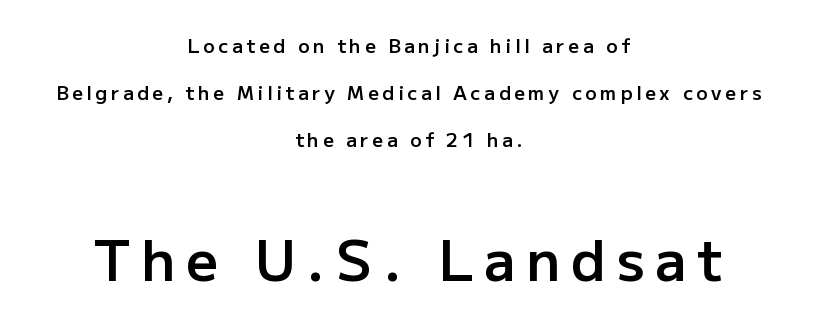
{"serif": "no", "italic": "no", "bold": "semi", "weight": "semibold", "width": "normal", "stroke_contrast": "low", "x_height": "medium", "monospaced": "no", "underline": "no", "align": "center", "line_spacing": "loose", "line_spacing_ratio": 2.48, "larger_block": "second", "size_ratio": 2.95, "glyph_px": 56}
